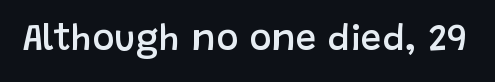
Q: Is the text bold? A: Semi-bold.
Q: Is the text italic (slanted)? A: No, it is upright.
Q: Is the typeface a serif or a sans-serif typeface? A: Sans-serif.
Q: Is the text underlined? A: No.
Q: Is the spacing between letters normal or unusually wide? A: Normal.
Q: Width (condensed, normal, or wide)? A: Normal.
Q: Stroke contrast? A: Low.
Q: x-height? A: Large.
Q: Monospaced? A: No.
